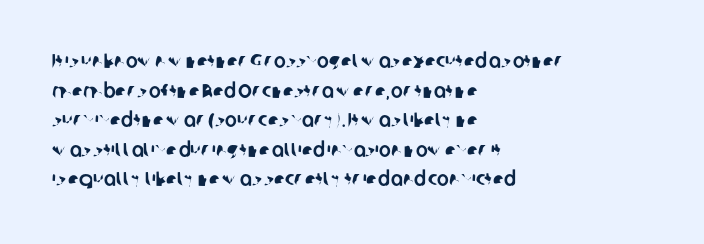
The image shows 20 px text type; set left-aligned, normal line spacing (1.48x), normal letter spacing, not underlined.
